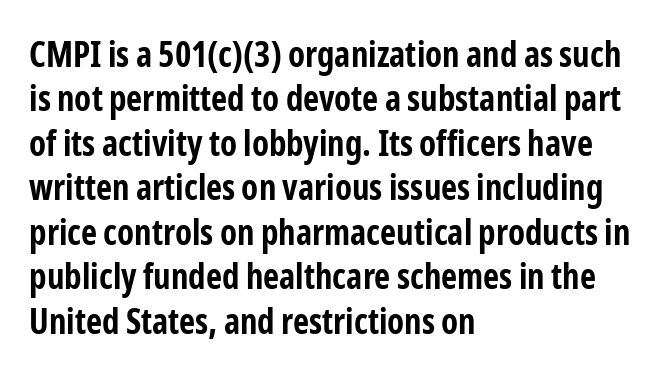
{"serif": "no", "italic": "no", "bold": "yes", "weight": "bold", "width": "condensed", "stroke_contrast": "low", "x_height": "medium", "monospaced": "no", "underline": "no", "align": "left", "line_spacing": "normal", "line_spacing_ratio": 1.27, "letter_spacing": "normal", "letter_spacing_em": 0.0, "glyph_px": 35}
